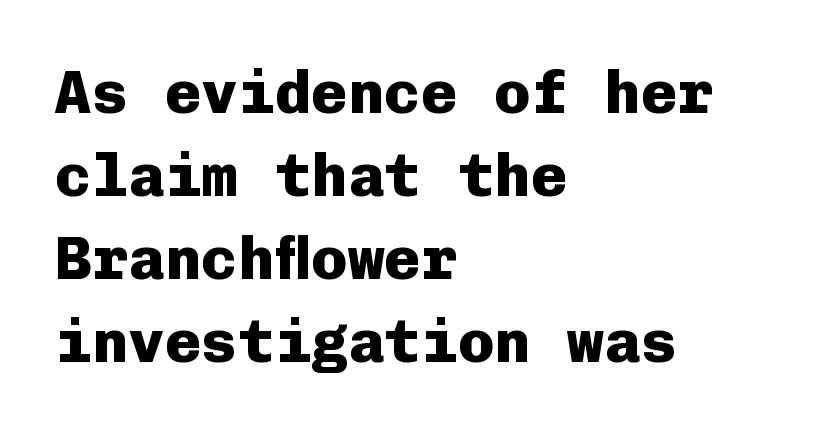
Q: Is the text bold? A: Yes.
Q: Is the text italic (slanted)? A: No, it is upright.
Q: Is the typeface a serif or a sans-serif typeface? A: Sans-serif.
Q: Is the text underlined? A: No.
Q: How is the paragraph aligned? A: Left-aligned.
Q: Is the spacing between letters normal or unusually wide? A: Normal.
Q: Is the spacing between lines tight, normal or loose? A: Normal.
Q: Width (condensed, normal, or wide)? A: Normal.
Q: Stroke contrast? A: Low.
Q: x-height? A: Medium.
Q: Monospaced? A: Yes.
